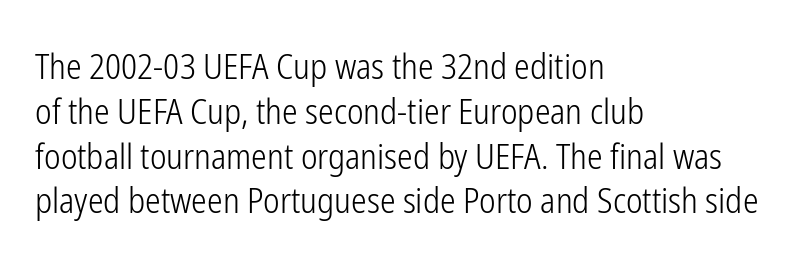
Q: Is the text bold? A: No.
Q: Is the text italic (slanted)? A: No, it is upright.
Q: Is the typeface a serif or a sans-serif typeface? A: Sans-serif.
Q: Is the text underlined? A: No.
Q: How is the paragraph aligned? A: Left-aligned.
Q: Is the spacing between letters normal or unusually wide? A: Normal.
Q: Is the spacing between lines tight, normal or loose? A: Normal.
Q: Width (condensed, normal, or wide)? A: Condensed.
Q: Stroke contrast? A: Low.
Q: x-height? A: Medium.
Q: Monospaced? A: No.
